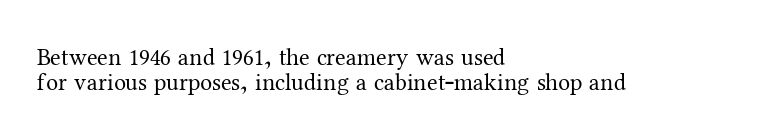
You could barely slide anything between these rows. The rag falls on the right side of this text block. The axis of the letterforms is exactly vertical. Look at the tracking — it's just the regular setting, nothing added. Think standard paragraph weight, or any step lighter than that.
